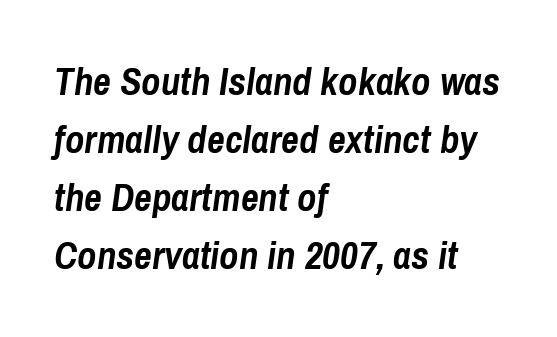
{"italic": "yes", "lean": "right", "slant_degrees": 8, "bold": "yes", "weight": "semibold", "width": "condensed", "stroke_contrast": "low", "x_height": "medium", "monospaced": "no", "underline": "no", "align": "left", "line_spacing": "normal", "line_spacing_ratio": 1.49, "letter_spacing": "normal", "letter_spacing_em": 0.0, "glyph_px": 39}
